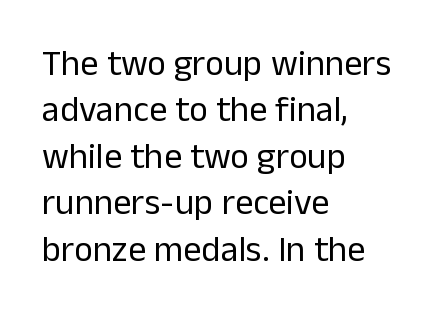
{"serif": "no", "italic": "no", "bold": "no", "weight": "regular", "width": "normal", "stroke_contrast": "low", "x_height": "medium", "monospaced": "no", "underline": "no", "align": "left", "line_spacing": "normal", "line_spacing_ratio": 1.29, "letter_spacing": "normal", "letter_spacing_em": 0.0, "glyph_px": 36}
